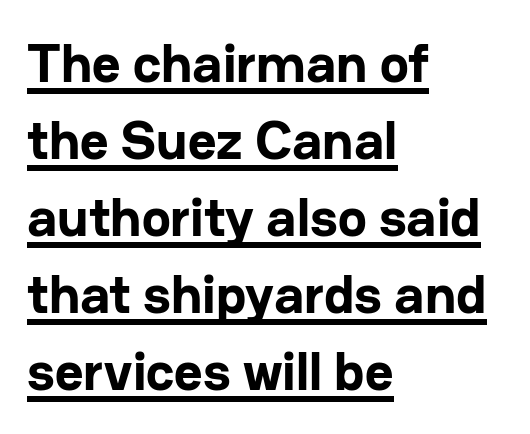
The paragraph has a hard left edge and a soft right edge. What decoration does the sample have? An underline. Compared with an ordinary text face, these strokes are far heavier — a full bold. Regular leading. Students, note that the glyphs here touch the page at normal intervals.
